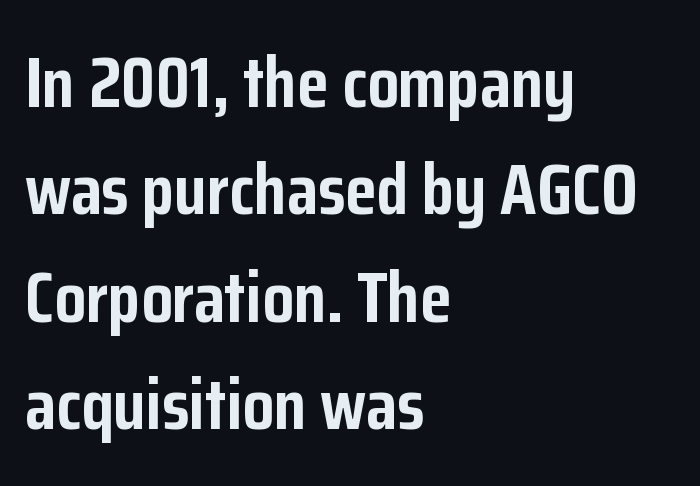
{"serif": "no", "italic": "no", "bold": "yes", "weight": "semibold", "width": "condensed", "stroke_contrast": "low", "x_height": "medium", "monospaced": "no", "underline": "no", "align": "left", "line_spacing": "normal", "line_spacing_ratio": 1.49, "letter_spacing": "normal", "letter_spacing_em": 0.0, "glyph_px": 72}
